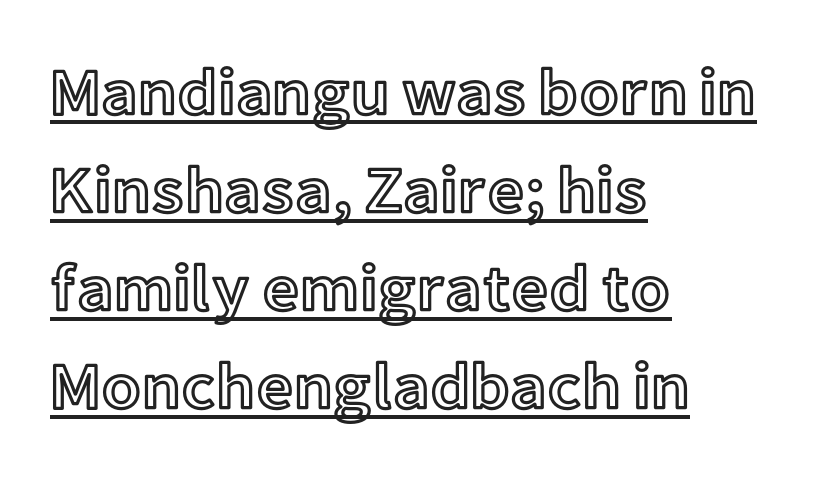
Q: Is the text italic (slanted)? A: No, it is upright.
Q: Is the text underlined? A: Yes.
Q: How is the paragraph aligned? A: Left-aligned.
Q: Is the spacing between letters normal or unusually wide? A: Normal.
Q: Is the spacing between lines tight, normal or loose? A: Normal.
Q: Width (condensed, normal, or wide)? A: Normal.
Q: x-height? A: Medium.
Q: Monospaced? A: No.
